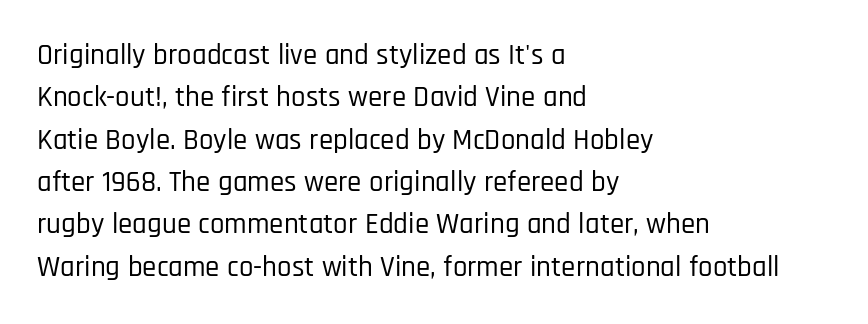
The gap between lines stays unmarked. Quick note: interline space is typical. The face used here is proportionally spaced, like ordinary book or web type. Every stem runs plumb, perpendicular to the baseline. Spacing between characters is what you'd get straight out of the box. Nope, no serifs anywhere on these letters.
